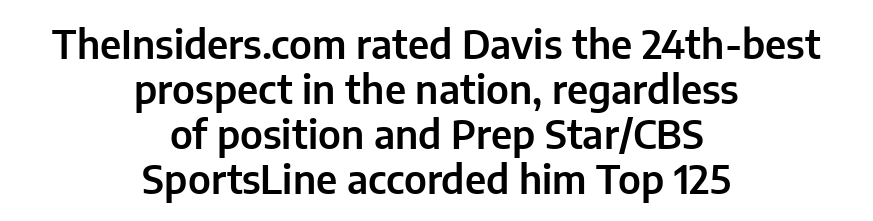
Q: Is the text italic (slanted)? A: No, it is upright.
Q: Is the typeface a serif or a sans-serif typeface? A: Sans-serif.
Q: Is the text underlined? A: No.
Q: How is the paragraph aligned? A: Centered.
Q: Is the spacing between letters normal or unusually wide? A: Normal.
Q: Is the spacing between lines tight, normal or loose? A: Tight.
Q: Width (condensed, normal, or wide)? A: Normal.
Q: Stroke contrast? A: Low.
Q: x-height? A: Medium.
Q: Monospaced? A: No.
